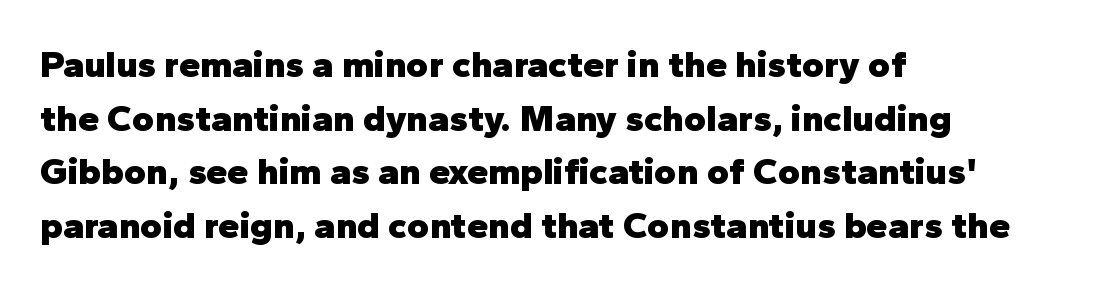
Q: Is the text bold? A: Yes.
Q: Is the text italic (slanted)? A: No, it is upright.
Q: Is the typeface a serif or a sans-serif typeface? A: Sans-serif.
Q: Is the text underlined? A: No.
Q: How is the paragraph aligned? A: Left-aligned.
Q: Is the spacing between letters normal or unusually wide? A: Normal.
Q: Is the spacing between lines tight, normal or loose? A: Normal.
Q: Width (condensed, normal, or wide)? A: Normal.
Q: Stroke contrast? A: Low.
Q: x-height? A: Medium.
Q: Monospaced? A: No.
